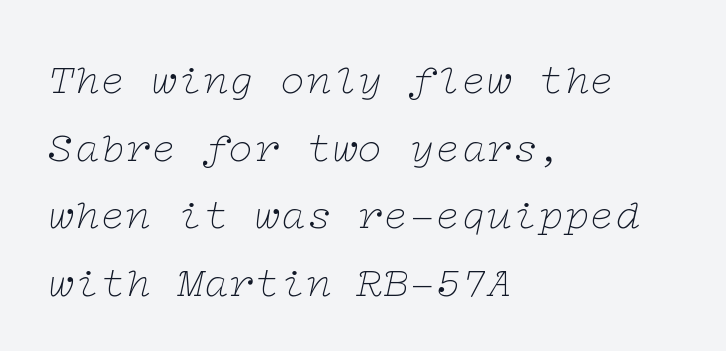
The image shows 43 px thin, wide serif type, italic (leaning right); set left-aligned, normal line spacing (1.57x), normal letter spacing, not underlined; low stroke contrast and a medium x-height.
